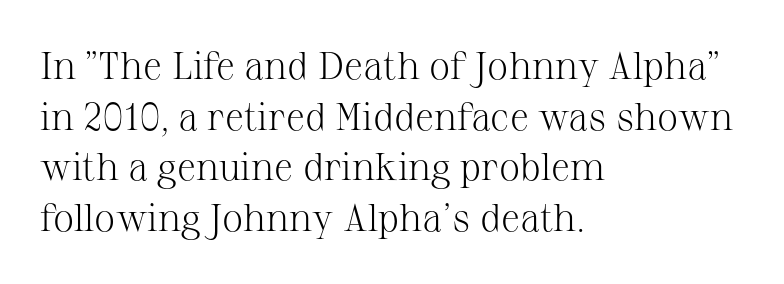
Q: Is the text bold? A: No.
Q: Is the text italic (slanted)? A: No, it is upright.
Q: Is the typeface a serif or a sans-serif typeface? A: Serif.
Q: Is the text underlined? A: No.
Q: How is the paragraph aligned? A: Left-aligned.
Q: Is the spacing between letters normal or unusually wide? A: Normal.
Q: Is the spacing between lines tight, normal or loose? A: Normal.
Q: Width (condensed, normal, or wide)? A: Normal.
Q: Stroke contrast? A: Medium.
Q: x-height? A: Medium.
Q: Monospaced? A: No.
